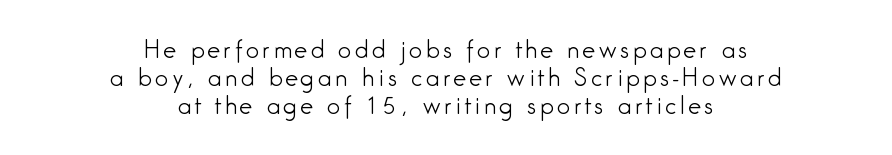
The image shows 23 px text type, upright; set centered, line spacing 1.21x, not underlined.
